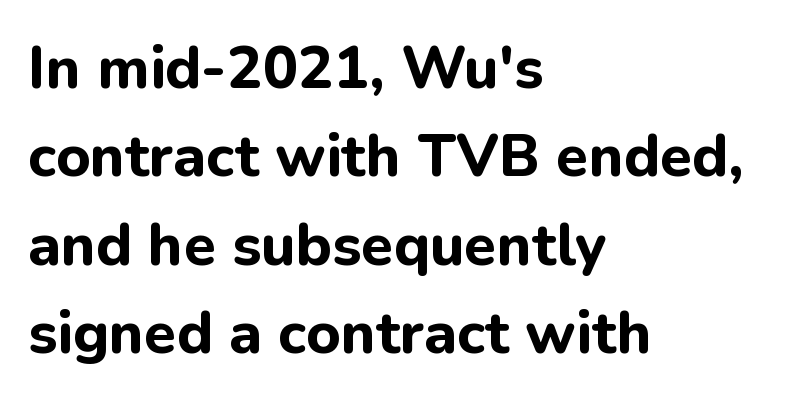
Q: Is the text bold? A: Yes.
Q: Is the text italic (slanted)? A: No, it is upright.
Q: Is the typeface a serif or a sans-serif typeface? A: Sans-serif.
Q: Is the text underlined? A: No.
Q: How is the paragraph aligned? A: Left-aligned.
Q: Is the spacing between letters normal or unusually wide? A: Normal.
Q: Is the spacing between lines tight, normal or loose? A: Normal.
Q: Width (condensed, normal, or wide)? A: Normal.
Q: Stroke contrast? A: Low.
Q: x-height? A: Medium.
Q: Monospaced? A: No.
